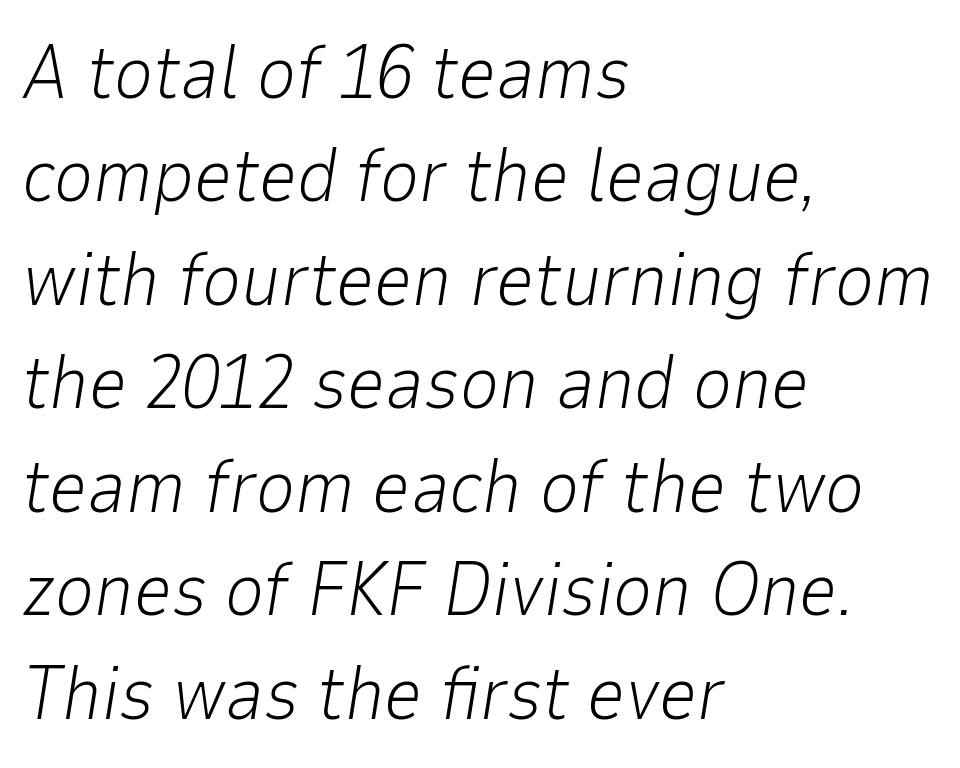
The image shows 75 px light type, italic (leaning right); set left-aligned, normal line spacing (1.38x), normal letter spacing, not underlined; low stroke contrast and a medium x-height.
